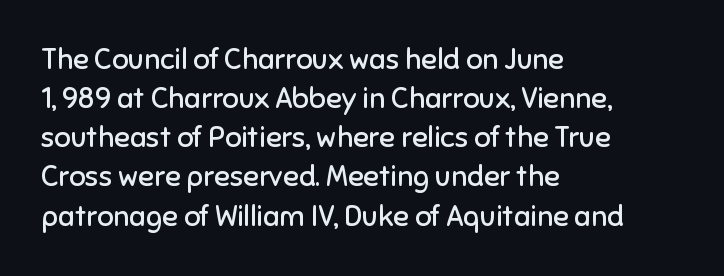
The image shows 29 px regular-weight sans-serif type, upright; set left-aligned, normal line spacing (1.35x), normal letter spacing, not underlined; low stroke contrast and a medium x-height.
